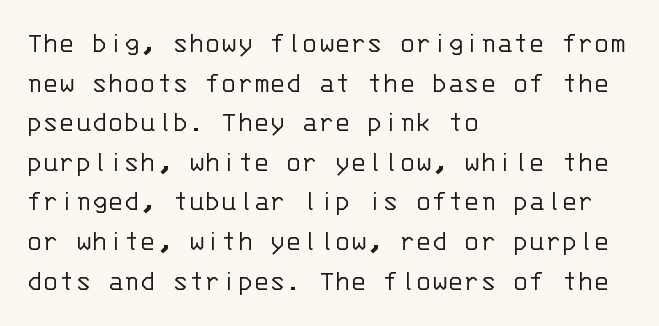
{"serif": "no", "italic": "no", "bold": "no", "weight": "light", "width": "normal", "stroke_contrast": "low", "x_height": "large", "monospaced": "yes", "underline": "no", "align": "left", "line_spacing": "normal", "line_spacing_ratio": 1.32, "letter_spacing": "normal", "letter_spacing_em": 0.0, "glyph_px": 30}
